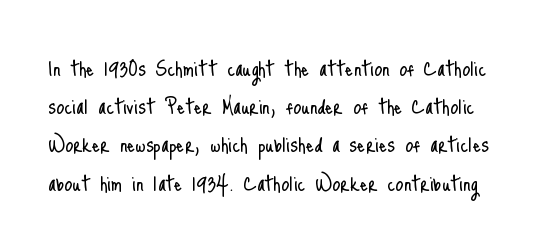
Ordinary non-slanted type is in use. The typeface has the unassuming heft of standard copy or less. A clean baseline with only descenders dipping below it. Glyph-to-glyph distance matches everyday printed text.
